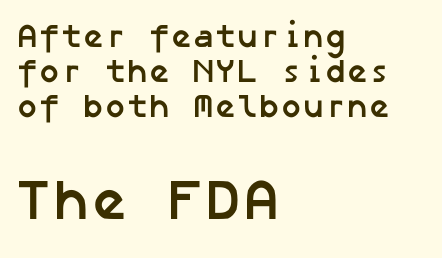
Letters rest on an invisible, unmarked baseline. You can tell from the bare stems that sans-serif type was used. This rendering leaves character spacing at its baseline value. This sample is left-justified, so line endings fall wherever the words run out. The block of text is dense from top to bottom, with scant space between rows. These two chunks differ in scale, with the bottom chunk taking the larger measure.
